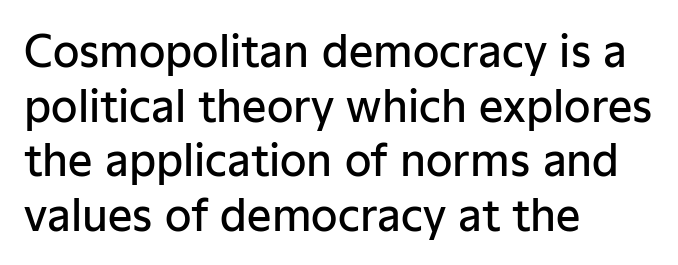
Typesetter's note: demi weight, one step under bold. A clean baseline with only descenders dipping below it. Examine the stroke ends and you'll find no serifs. This rendering leaves character spacing at its baseline value. Every stem runs plumb, perpendicular to the baseline. These lines are rendered in a variable-pitch font.
